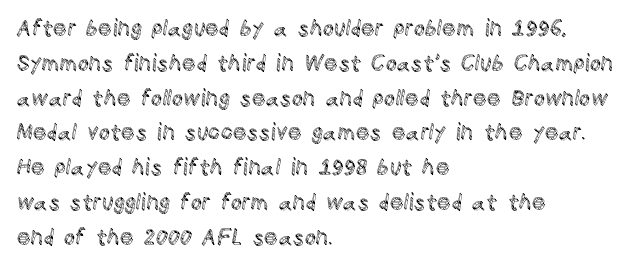
The image shows 22 px text type; set left-aligned, normal line spacing (1.58x), normal letter spacing, not underlined.
